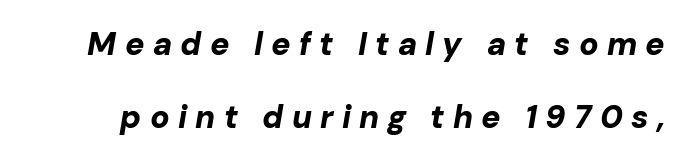
The rendering inserts visible extra space after every character. Yep, that's italic — everything's leaning. I'd describe the lettering as bold — thick and assertive. If you measured baseline to baseline, you'd find a long distance. Underlining? Definitely not there. Each letter keeps its own natural width here, so spacing adapts to shape.
